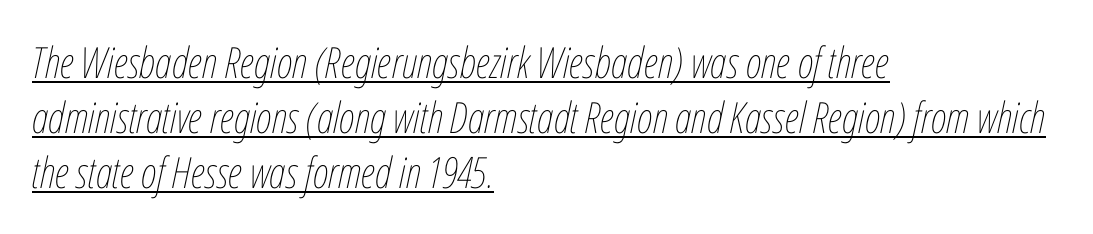
The face used here appears with an underline applied. Nobody touched the tracking dial on this one. Looks like regular typesetting: each glyph gets only the width it needs. Compared with a typical body face, this is equally light or lighter still. Would a proofreader flag this as italicized? Yes.
